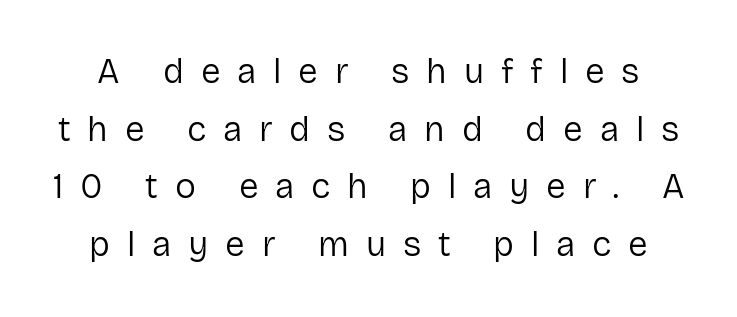
The image shows 35 px regular-weight sans-serif type, upright; set normal line spacing (1.65x), unusually wide letter spacing (+0.48 em), not underlined; low stroke contrast and a medium x-height.
